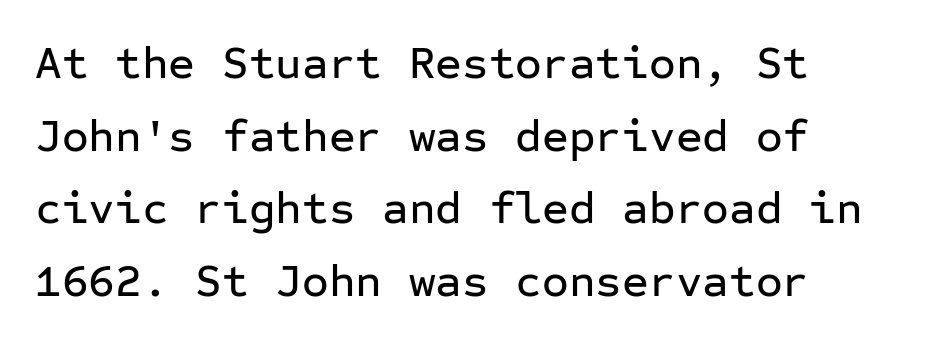
The image shows 46 px sans-serif type, upright, monospaced; set left-aligned, normal line spacing (1.58x), normal letter spacing, not underlined; low stroke contrast and a medium x-height.
